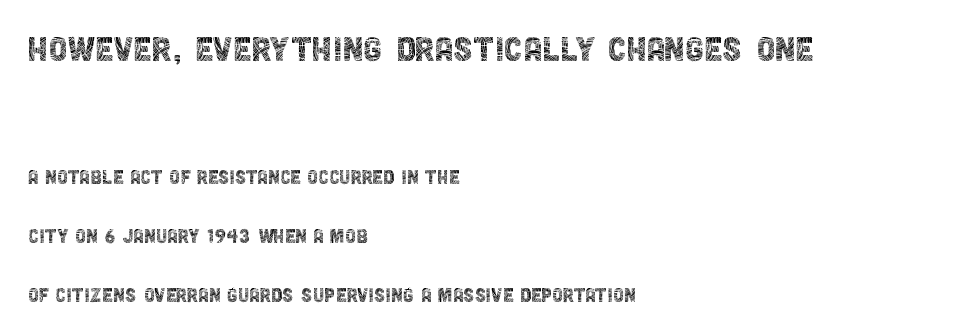
{"serif": "no", "italic": "no", "bold": "no", "weight": "thin", "width": "condensed", "x_height": "large", "monospaced": "no", "underline": "no", "align": "left", "line_spacing": "loose", "line_spacing_ratio": 2.46, "letter_spacing": "normal", "letter_spacing_em": 0.0, "larger_block": "first", "size_ratio": 1.75, "glyph_px": 42}
